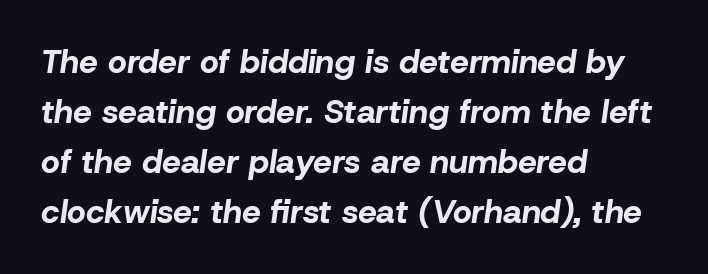
{"italic": "yes", "lean": "right", "slant_degrees": 8, "bold": "yes", "weight": "bold", "width": "normal", "stroke_contrast": "low", "x_height": "medium", "monospaced": "no", "underline": "no", "align": "left", "line_spacing": "normal", "line_spacing_ratio": 1.52, "letter_spacing": "normal", "letter_spacing_em": 0.0, "glyph_px": 33}
